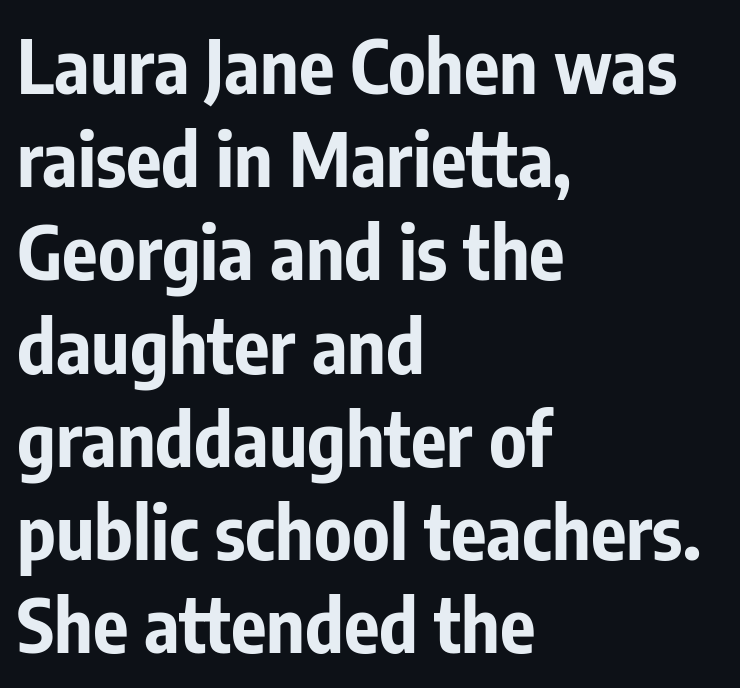
The image shows 74 px bold, condensed sans-serif type, upright; set left-aligned, normal line spacing (1.26x), normal letter spacing, not underlined; low stroke contrast and a medium x-height.
